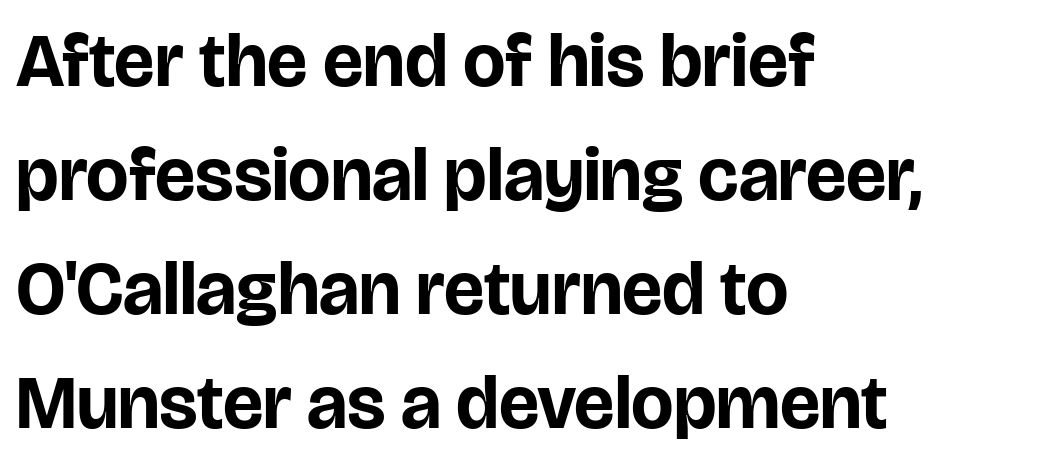
{"serif": "no", "italic": "no", "bold": "yes", "weight": "bold", "width": "normal", "stroke_contrast": "low", "x_height": "large", "monospaced": "no", "underline": "no", "align": "left", "line_spacing": "normal", "line_spacing_ratio": 1.52, "letter_spacing": "normal", "letter_spacing_em": 0.0, "glyph_px": 75}
